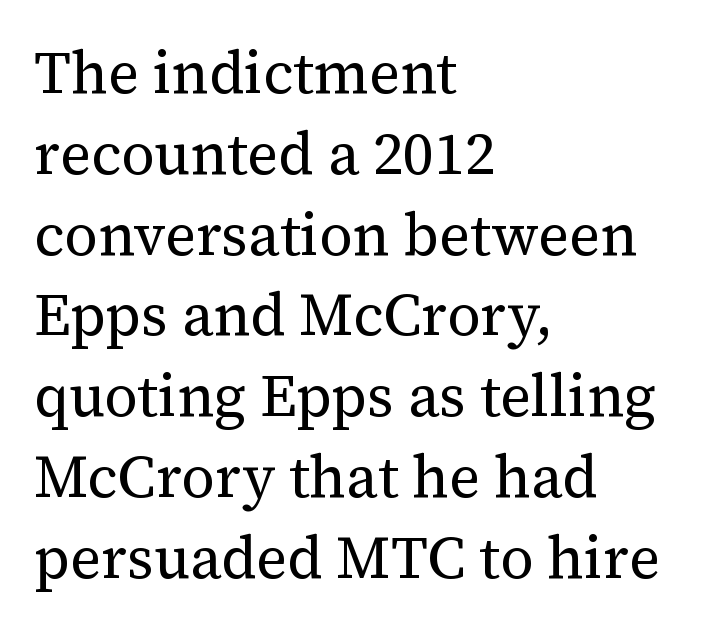
The image shows 59 px regular-weight serif type, upright; set left-aligned, normal line spacing (1.37x), normal letter spacing, not underlined; medium stroke contrast and a medium x-height.
